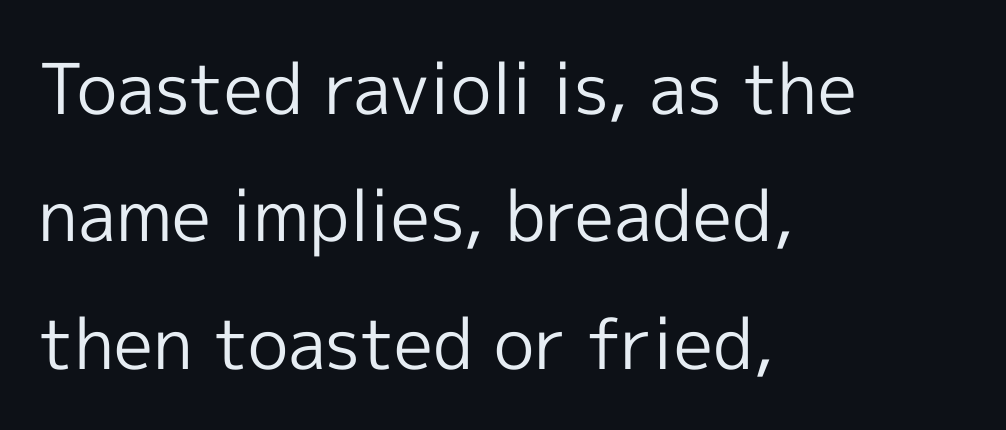
Spacing between characters is what you'd get straight out of the box. Each letter's strokes conclude bluntly, with no projecting serifs. Typeset ragged right — the left edge is the straight one. Italic? Not at all — the glyphs are vertical.
